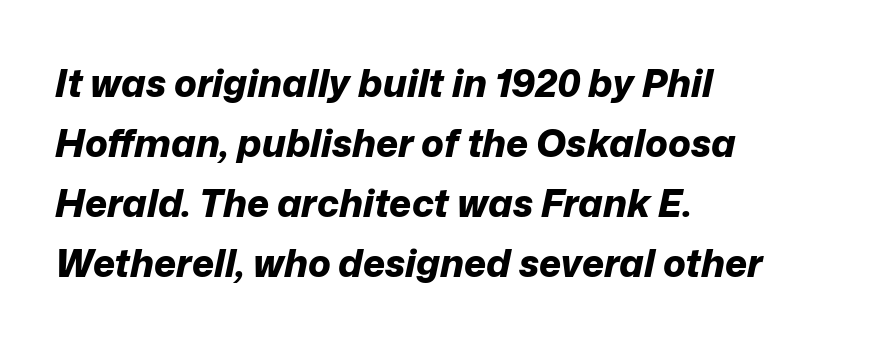
Chunky letters — that's bold for sure. Leftover space on each line is placed entirely after the last word. Horizontal bands of white between lines are of average thickness. Honestly, there is no underline to notice here at all. Characters are canted at an angle relative to the baseline's perpendicular. Here the designer chose a conventional face with non-uniform glyph widths.
